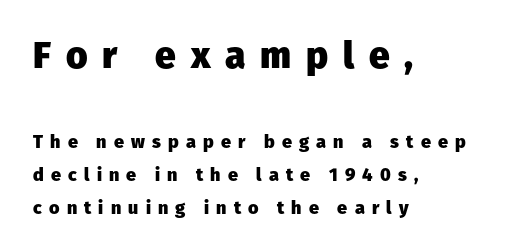
{"serif": "no", "italic": "no", "bold": "yes", "weight": "heavy", "width": "normal", "stroke_contrast": "low", "x_height": "medium", "monospaced": "no", "underline": "no", "align": "left", "line_spacing_ratio": 1.84, "letter_spacing": "wide", "letter_spacing_em": 0.4, "larger_block": "first", "size_ratio": 2.06, "glyph_px": 37}
